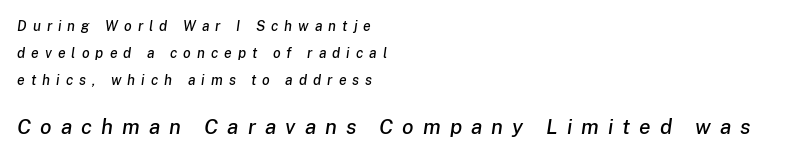
Each new line begins a long way beneath the previous one. Observe the lean: these are italic letterforms. Line beginnings align vertically; line endings do not. Spacing between characters has been opened up far beyond the box default.
